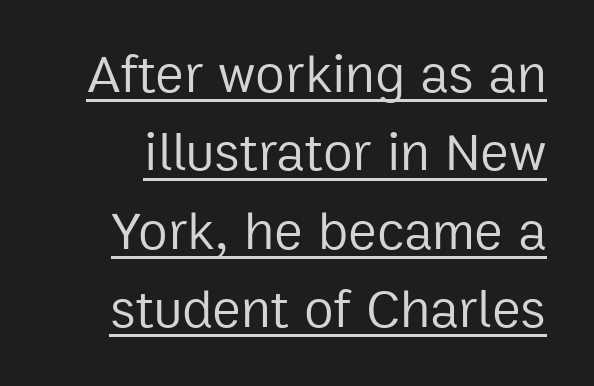
A typesetter would call this proportional, since set widths differ per character. Vertical spacing — default. Descenders here cross a horizontal rule under the line. To sum up the face: it is a sans, with no serifs.
